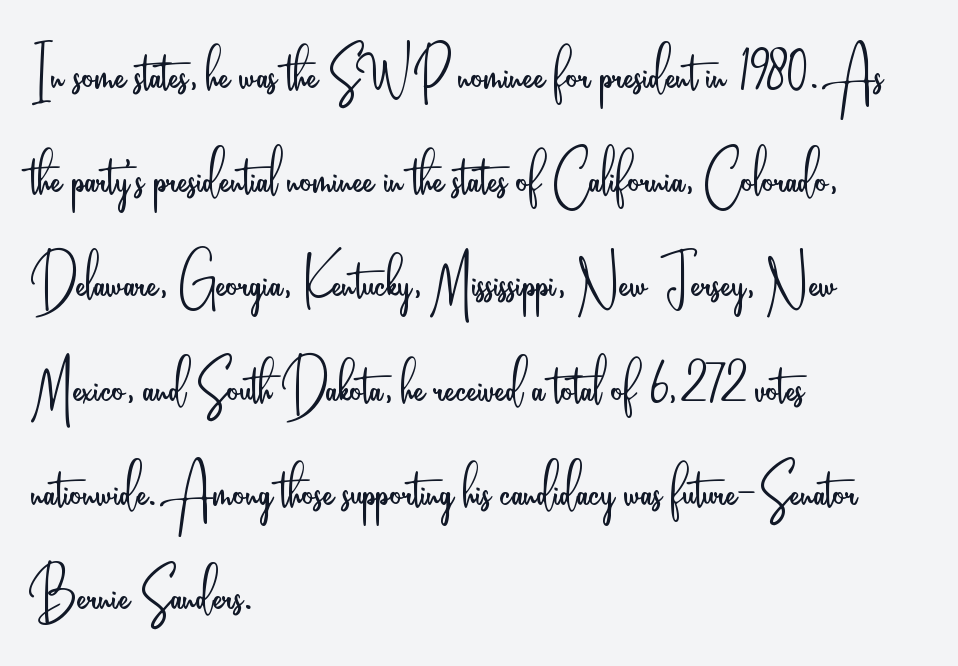
{"serif": "no", "bold": "no", "weight": "light", "width": "condensed", "stroke_contrast": "low", "x_height": "small", "monospaced": "no", "underline": "no", "align": "left", "line_spacing": "normal", "line_spacing_ratio": 1.39, "letter_spacing": "normal", "letter_spacing_em": 0.0, "glyph_px": 75}
